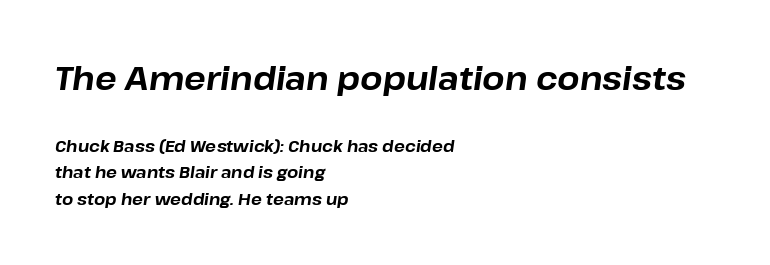
The image shows 32 px bold type, italic (leaning right); set left-aligned, normal line spacing (1.66x), normal letter spacing, not underlined; the first (top) block is 2.0x larger; low stroke contrast and a medium x-height.
